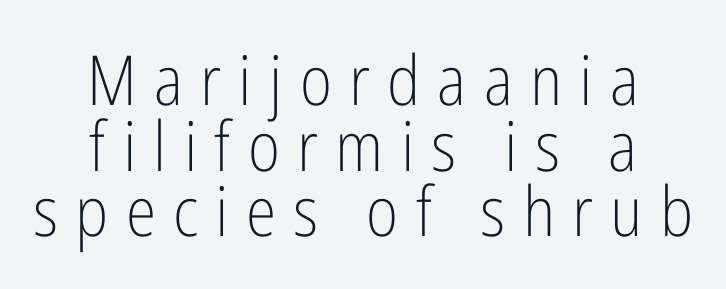
Caption: expanded tracking, letters set apart. Weight: in the light-to-regular range. Underline: absent. Very little white space separates one row of letters from the next.
